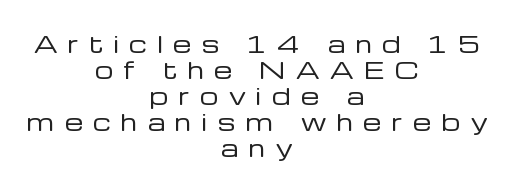
The image shows 23 px text type, upright; set centered, tight line spacing (1.13x), unusually wide letter spacing (+0.46 em), not underlined.
